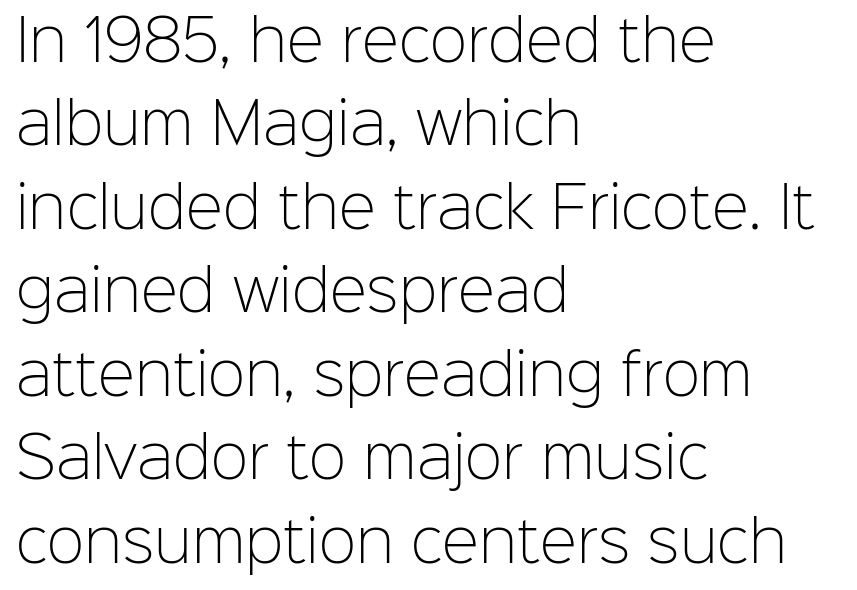
The horizontal fit of the characters is conventional and even. Decoration check: the copy has no underline. You could not count columns in this text — the font is proportionally spaced. Compared with a typical body face, this is equally light or lighter still. Does the copy run flush right? No — it runs flush left. Look at the bottom of the vertical strokes: they stop flat, with no serifs.
